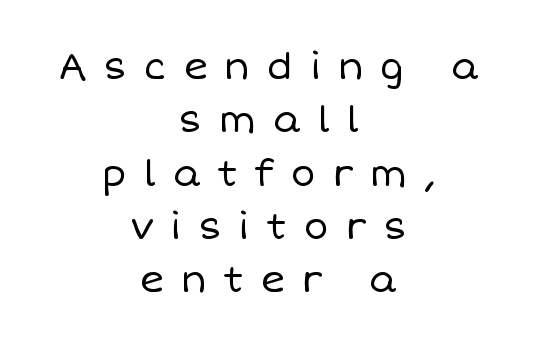
The image shows 37 px regular-weight type, upright; set centered, normal line spacing (1.44x), unusually wide letter spacing (+0.45 em), not underlined; low stroke contrast and a large x-height.
